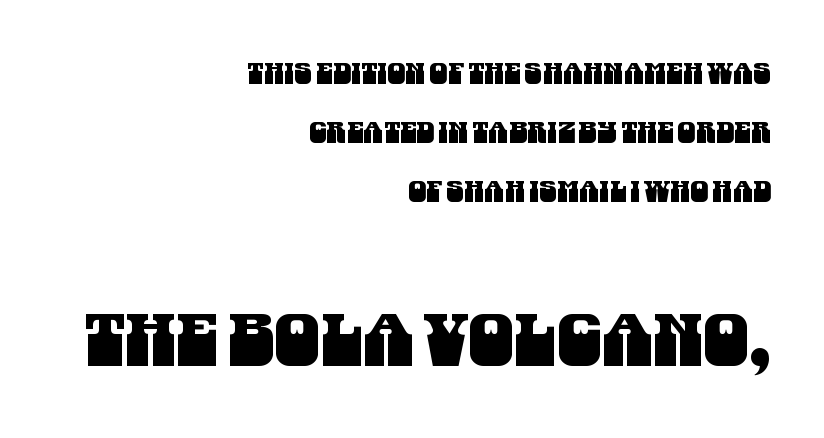
Q: Is the typeface a serif or a sans-serif typeface? A: Sans-serif.
Q: Is the text underlined? A: No.
Q: How is the paragraph aligned? A: Right-aligned.
Q: Is the spacing between letters normal or unusually wide? A: Normal.
Q: Is the spacing between lines tight, normal or loose? A: Loose.
Q: Which block of text is set in a larger size, the first (top) or the second (bottom)? A: The second (bottom) one.
Q: Width (condensed, normal, or wide)? A: Condensed.
Q: Stroke contrast? A: Medium.
Q: x-height? A: Large.
Q: Monospaced? A: No.
